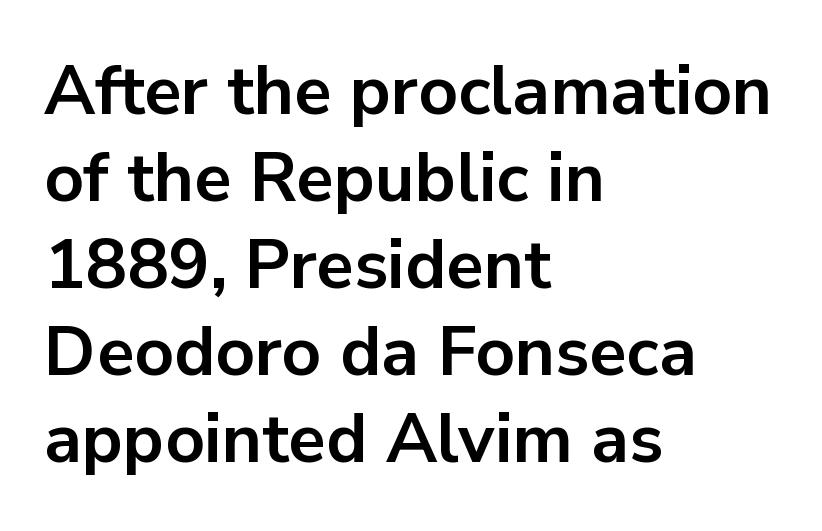
The image shows 69 px bold sans-serif type, upright; set left-aligned, normal line spacing (1.26x), normal letter spacing, not underlined; low stroke contrast and a medium x-height.
